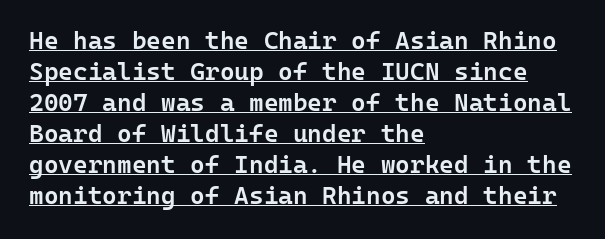
{"italic": "no", "bold": "semi", "underline": "yes", "align": "left", "line_spacing_ratio": 1.24, "letter_spacing": "normal", "letter_spacing_em": 0.0, "glyph_px": 25}
